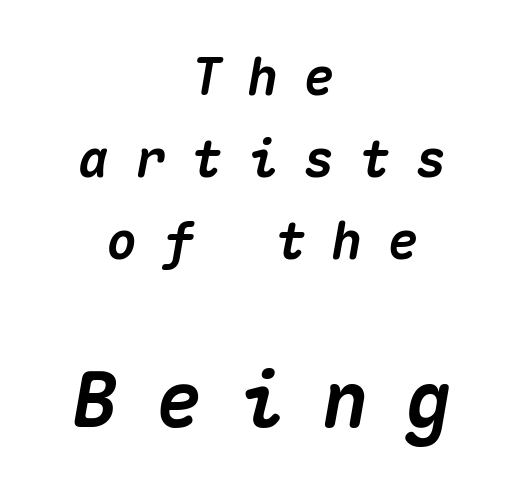
{"italic": "yes", "lean": "right", "slant_degrees": 10, "bold": "yes", "weight": "heavy", "width": "normal", "stroke_contrast": "medium", "x_height": "medium", "monospaced": "yes", "underline": "no", "align": "center", "line_spacing": "normal", "line_spacing_ratio": 1.61, "letter_spacing": "wide", "letter_spacing_em": 0.5, "larger_block": "second", "size_ratio": 1.49, "glyph_px": 76}
